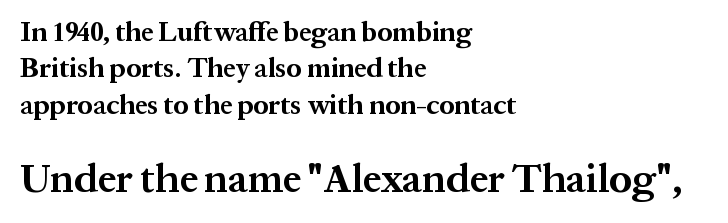
Each word holds together tightly as a unit, with standard inter-letter gaps. Proportional: the letters do not fall into vertical columns. The zone under the glyphs is completely vacant. The lines sit at an ordinary, default distance from one another.
